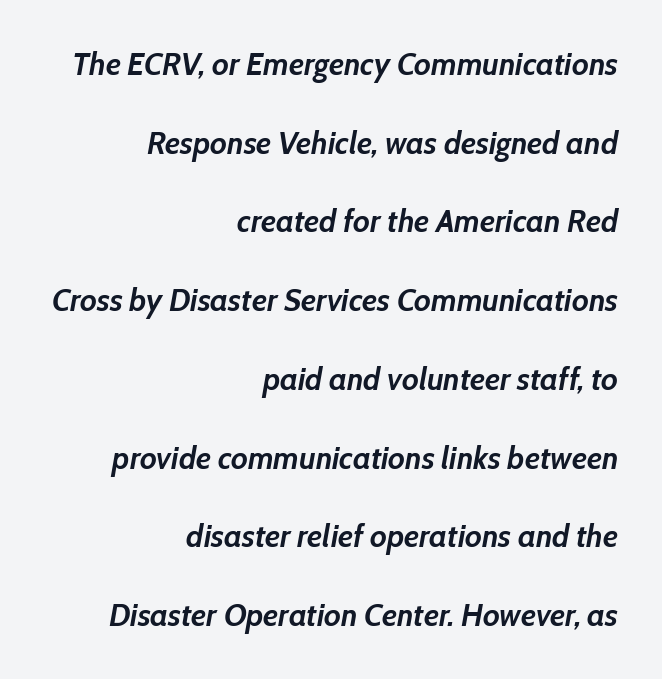
Q: Is the text bold? A: Yes.
Q: Is the text italic (slanted)? A: Yes, it leans right by about 10 degrees.
Q: Is the text underlined? A: No.
Q: How is the paragraph aligned? A: Right-aligned.
Q: Is the spacing between letters normal or unusually wide? A: Normal.
Q: Is the spacing between lines tight, normal or loose? A: Loose.
Q: Width (condensed, normal, or wide)? A: Normal.
Q: Stroke contrast? A: Low.
Q: x-height? A: Medium.
Q: Monospaced? A: No.
